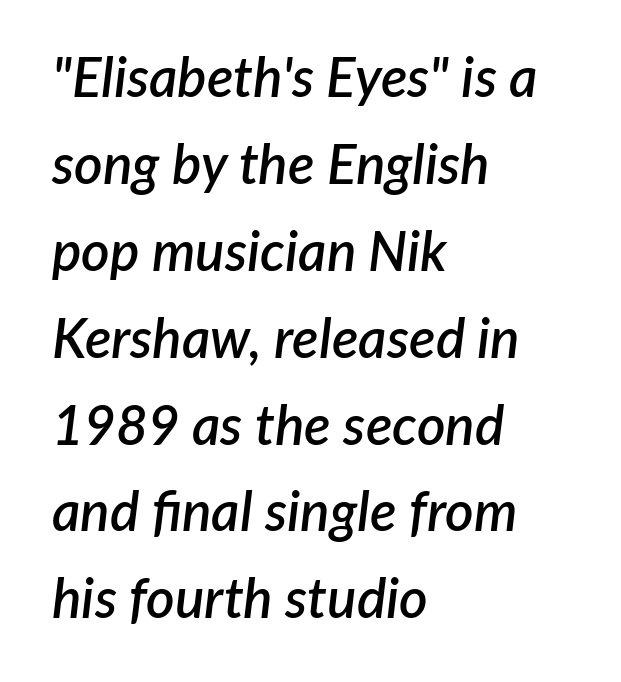
The image shows 55 px semibold type, italic (leaning right); set left-aligned, normal line spacing (1.58x), normal letter spacing, not underlined; low stroke contrast and a medium x-height.
